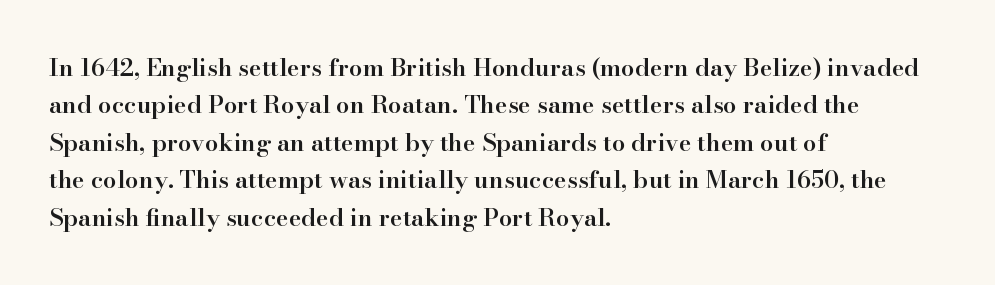
{"italic": "no", "bold": "semi", "underline": "no", "align": "left", "line_spacing": "normal", "line_spacing_ratio": 1.56, "letter_spacing": "normal", "letter_spacing_em": 0.0, "glyph_px": 24}
